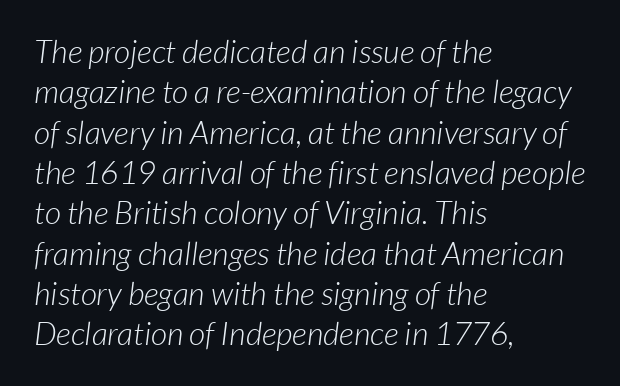
Q: Is the text bold? A: No.
Q: Is the typeface a serif or a sans-serif typeface? A: Sans-serif.
Q: Is the text underlined? A: No.
Q: How is the paragraph aligned? A: Left-aligned.
Q: Is the spacing between letters normal or unusually wide? A: Normal.
Q: Is the spacing between lines tight, normal or loose? A: Normal.
Q: Width (condensed, normal, or wide)? A: Normal.
Q: Stroke contrast? A: Low.
Q: x-height? A: Medium.
Q: Monospaced? A: No.
